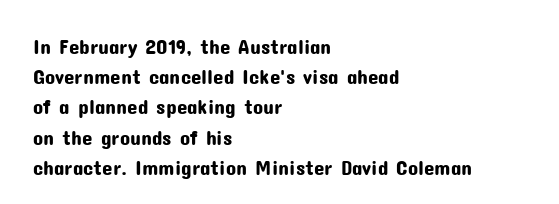
The image shows 21 px text type, upright; set left-aligned, normal line spacing (1.44x), normal letter spacing, not underlined.
